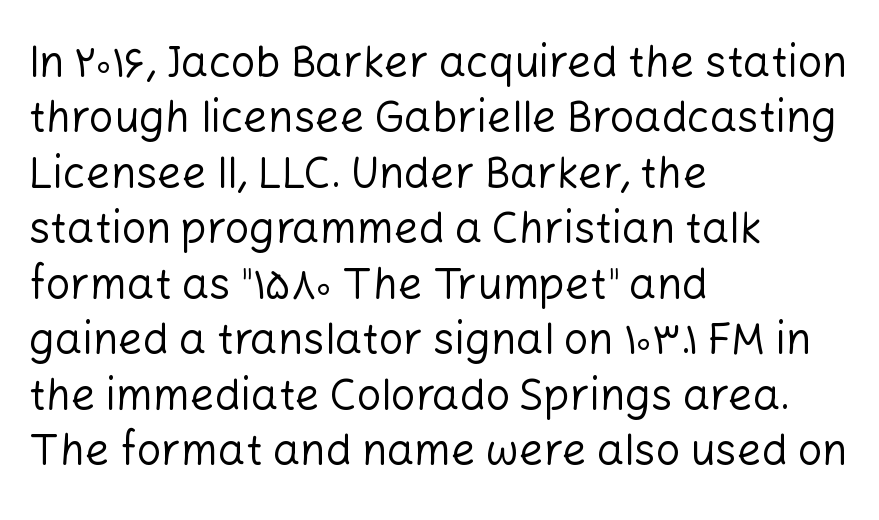
{"serif": "no", "italic": "no", "bold": "no", "weight": "regular", "width": "normal", "stroke_contrast": "low", "x_height": "medium", "monospaced": "no", "underline": "no", "align": "left", "line_spacing": "normal", "line_spacing_ratio": 1.29, "letter_spacing": "normal", "letter_spacing_em": 0.0, "glyph_px": 43}
